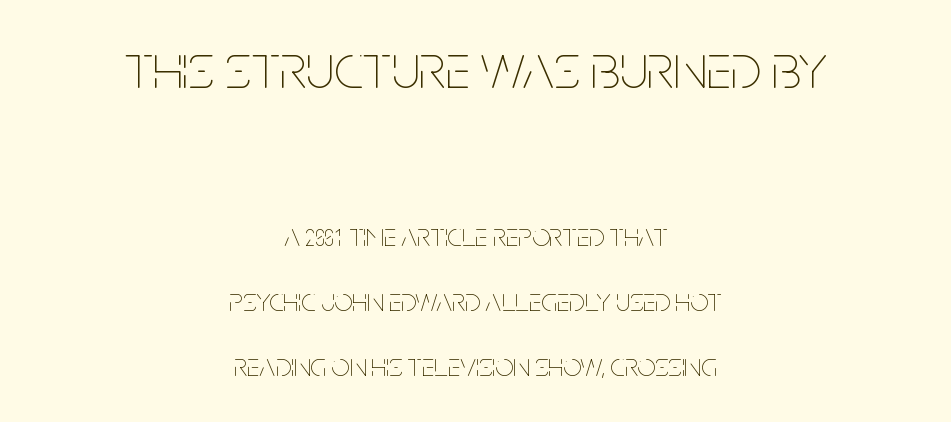
{"italic": "no", "bold": "no", "weight": "thin", "width": "condensed", "stroke_contrast": "low", "x_height": "large", "monospaced": "no", "underline": "no", "align": "center", "line_spacing": "loose", "line_spacing_ratio": 2.04, "letter_spacing": "normal", "letter_spacing_em": 0.0, "larger_block": "first", "size_ratio": 2.0, "glyph_px": 64}
